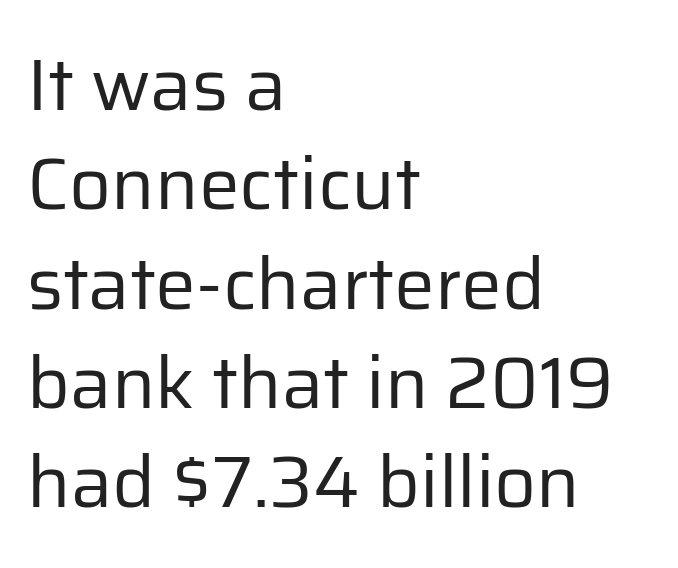
The image shows 73 px regular-weight sans-serif type, upright; set left-aligned, normal line spacing (1.36x), normal letter spacing, not underlined; low stroke contrast and a medium x-height.
